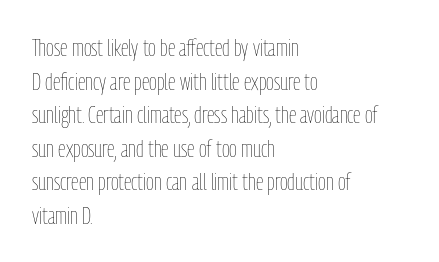
{"italic": "no", "bold": "no", "underline": "no", "align": "left", "line_spacing": "normal", "line_spacing_ratio": 1.4, "letter_spacing": "normal", "letter_spacing_em": 0.0, "glyph_px": 24}
